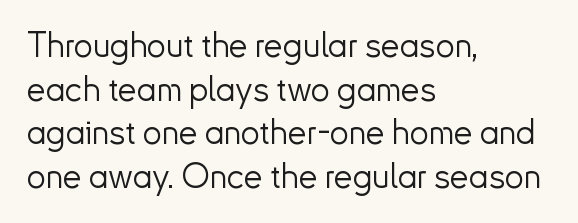
The image shows 34 px light sans-serif type, upright; set left-aligned, normal line spacing (1.28x), normal letter spacing, not underlined; low stroke contrast and a small x-height.
